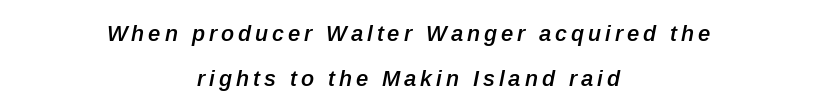
Q: Is the text bold? A: Semi-bold.
Q: Is the text italic (slanted)? A: Yes, it leans right by about 12 degrees.
Q: Is the text underlined? A: No.
Q: How is the paragraph aligned? A: Centered.
Q: Is the spacing between lines tight, normal or loose? A: Loose.
